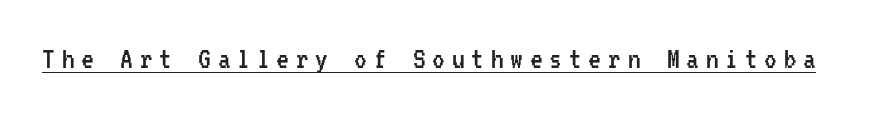
Q: Is the text bold? A: No.
Q: Is the text italic (slanted)? A: No, it is upright.
Q: Is the typeface a serif or a sans-serif typeface? A: Sans-serif.
Q: Is the text underlined? A: Yes.
Q: Is the spacing between letters normal or unusually wide? A: Unusually wide.
Q: Width (condensed, normal, or wide)? A: Condensed.
Q: Stroke contrast? A: Low.
Q: x-height? A: Medium.
Q: Monospaced? A: Yes.
